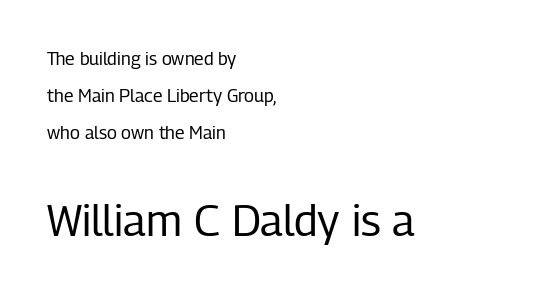
The image shows 44 px regular-weight, condensed sans-serif type, upright; set left-aligned, loose line spacing (2.06x), normal letter spacing, not underlined; the second (bottom) block is 2.44x larger; low stroke contrast and a medium x-height.
